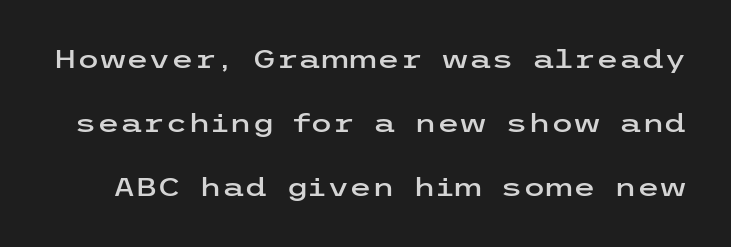
The image shows 26 px text type, upright; set loose line spacing (2.47x), normal letter spacing, not underlined.
